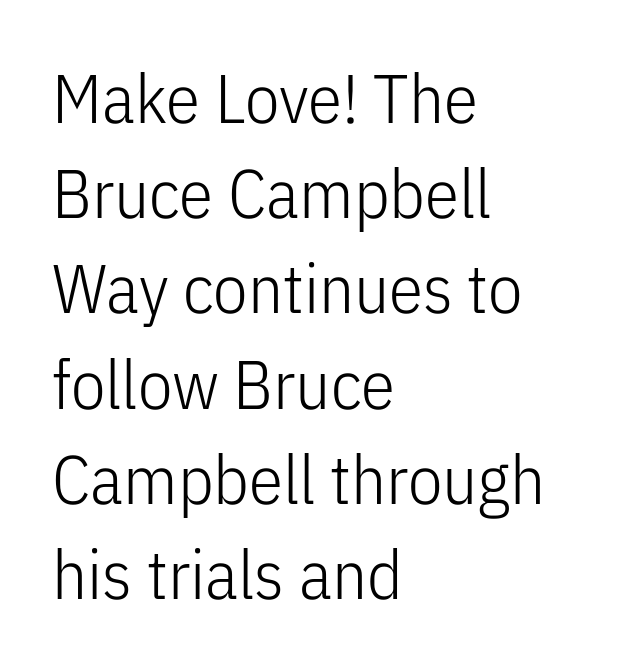
What's the leading like? Ordinary, nothing unusual. Characters follow at the spacing the type designer built in. Line starts are locked; line ends wander. The passage shown is not bold in any degree.
